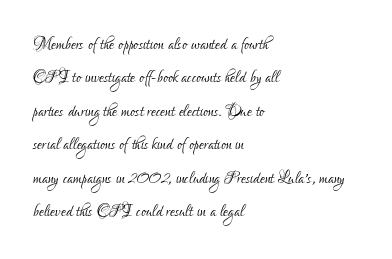
{"bold": "no", "underline": "no", "align": "left", "line_spacing": "normal", "line_spacing_ratio": 1.52, "letter_spacing": "normal", "letter_spacing_em": 0.0, "glyph_px": 22}
